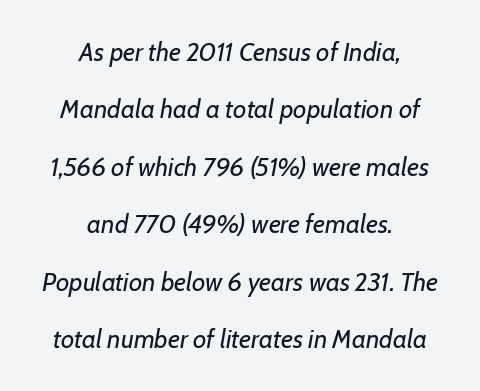
Letter spacing: default. Line spacing here is loose. The text carries the slant typical of an italic or oblique font. The weight would be labelled regular, book, light, or lighter still. Centered paragraph, ragged on both sides.
